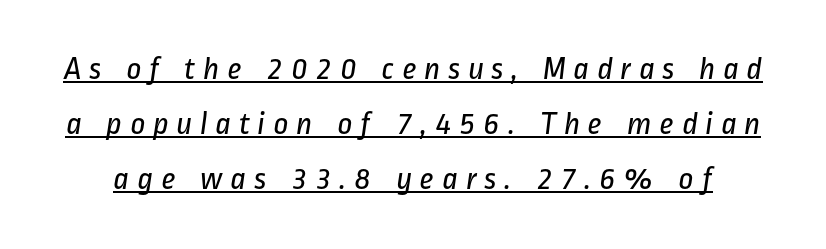
Q: Is the text bold? A: No.
Q: Is the typeface a serif or a sans-serif typeface? A: Sans-serif.
Q: Is the text underlined? A: Yes.
Q: Is the spacing between letters normal or unusually wide? A: Unusually wide.
Q: Is the spacing between lines tight, normal or loose? A: Normal.
Q: Width (condensed, normal, or wide)? A: Condensed.
Q: Stroke contrast? A: Low.
Q: x-height? A: Medium.
Q: Monospaced? A: No.
